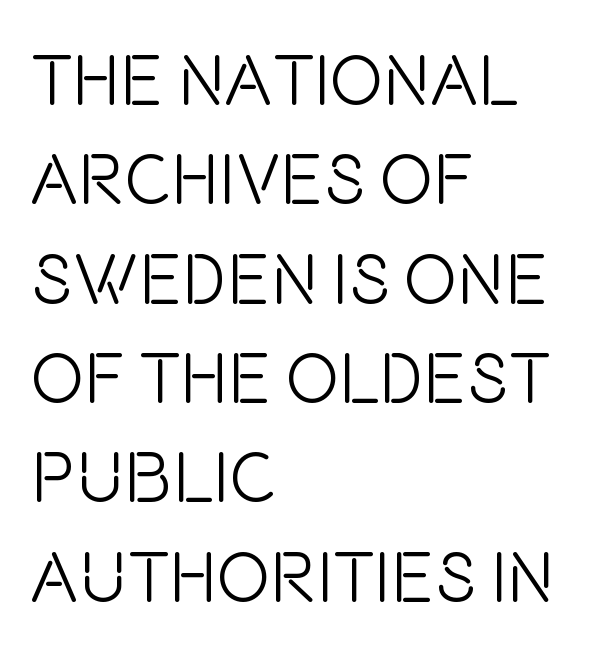
The image shows 72 px light, condensed sans-serif type, upright; set left-aligned, normal line spacing (1.38x), normal letter spacing, not underlined; low stroke contrast and a large x-height.
